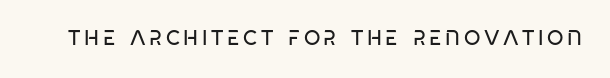
{"italic": "no", "bold": "no", "underline": "no", "glyph_px": 21}
